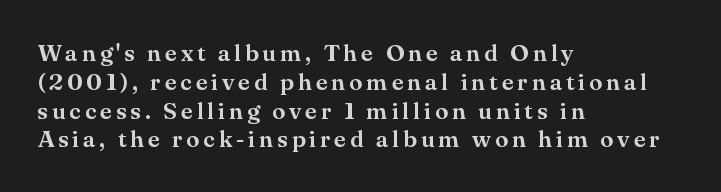
One-word summary of the alignment: left. Type without underlining. Is there any slant? The stems are plumb.
